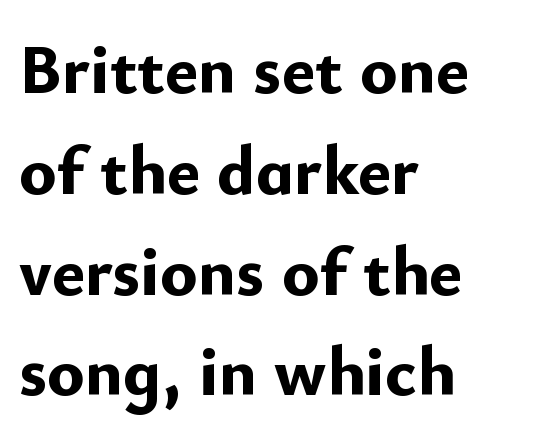
{"serif": "no", "italic": "no", "bold": "yes", "weight": "bold", "width": "normal", "stroke_contrast": "low", "x_height": "small", "monospaced": "no", "underline": "no", "align": "left", "line_spacing": "normal", "line_spacing_ratio": 1.44, "letter_spacing": "normal", "letter_spacing_em": 0.0, "glyph_px": 70}
